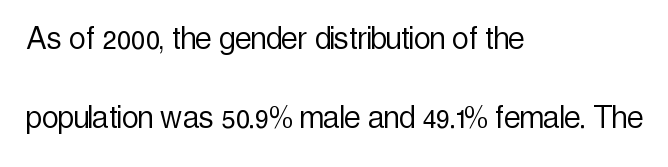
Q: Is the text bold? A: No.
Q: Is the text italic (slanted)? A: No, it is upright.
Q: Is the typeface a serif or a sans-serif typeface? A: Sans-serif.
Q: Is the text underlined? A: No.
Q: How is the paragraph aligned? A: Left-aligned.
Q: Is the spacing between letters normal or unusually wide? A: Normal.
Q: Is the spacing between lines tight, normal or loose? A: Loose.
Q: Width (condensed, normal, or wide)? A: Condensed.
Q: x-height? A: Medium.
Q: Monospaced? A: No.
